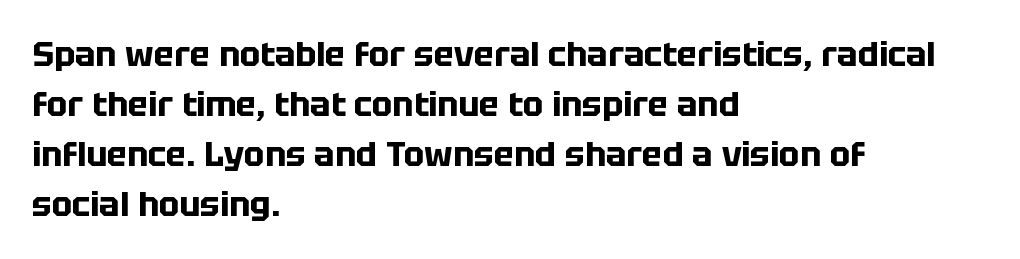
The image shows 34 px bold sans-serif type, upright; set left-aligned, normal line spacing (1.47x), normal letter spacing, not underlined; low stroke contrast and a large x-height.
